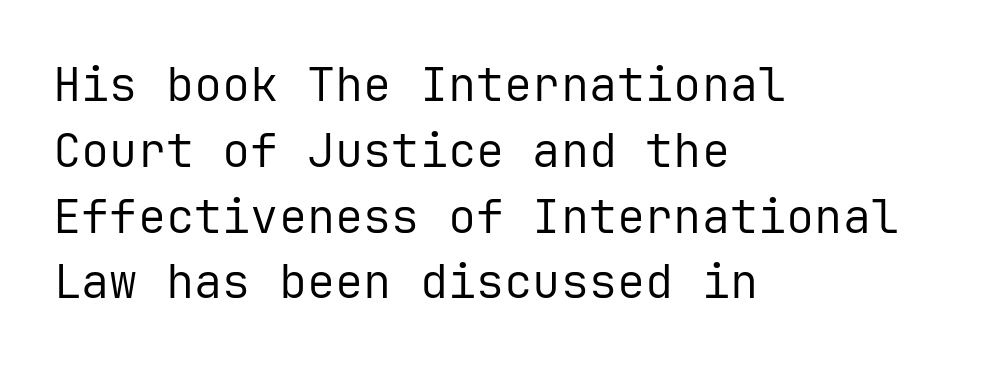
The passage shown is typed in a monospace face where columns stay perfectly aligned. The letters stand straight up with perfectly vertical stems. A typesetter would call this leading conventional body-copy spacing. The letters look calm and open, with moderate or lighter stems.
